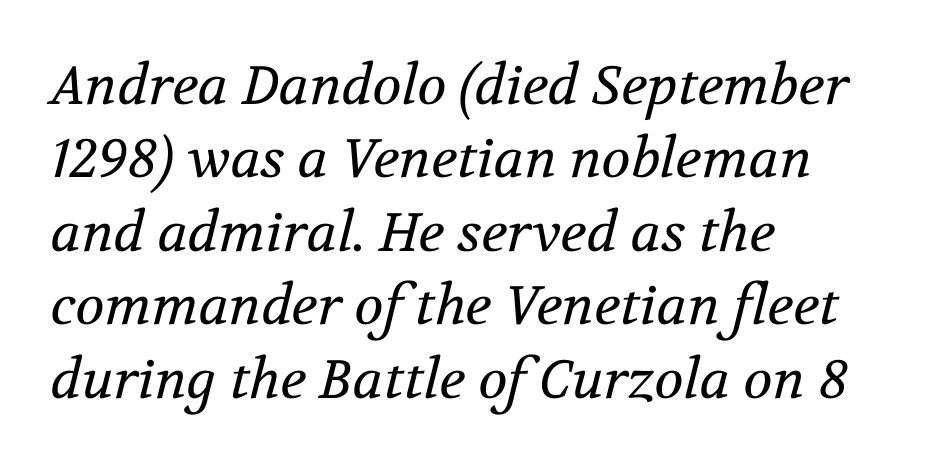
The image shows 54 px regular-weight serif type, italic (leaning right); set left-aligned, normal line spacing (1.36x), normal letter spacing, not underlined; medium stroke contrast and a medium x-height.
